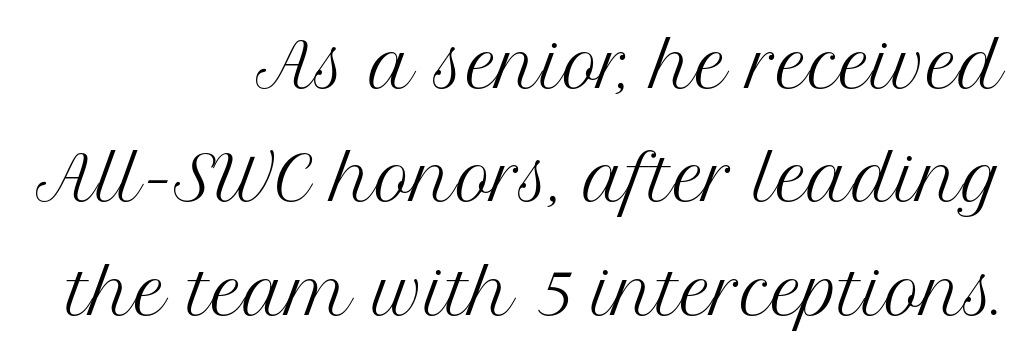
Q: Is the text bold? A: No.
Q: Is the text italic (slanted)? A: Yes.
Q: Is the typeface a serif or a sans-serif typeface? A: Serif.
Q: Is the text underlined? A: No.
Q: How is the paragraph aligned? A: Right-aligned.
Q: Is the spacing between letters normal or unusually wide? A: Normal.
Q: Width (condensed, normal, or wide)? A: Normal.
Q: Stroke contrast? A: Medium.
Q: x-height? A: Medium.
Q: Monospaced? A: No.
